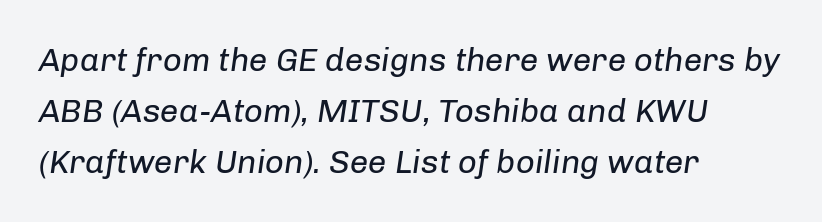
{"italic": "yes", "lean": "right", "slant_degrees": 8, "bold": "no", "weight": "regular", "width": "normal", "stroke_contrast": "low", "x_height": "medium", "monospaced": "no", "underline": "no", "align": "left", "line_spacing": "normal", "line_spacing_ratio": 1.55, "letter_spacing": "normal", "letter_spacing_em": 0.0, "glyph_px": 33}
